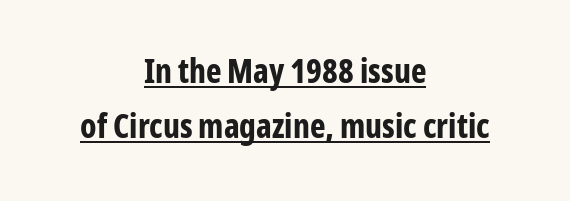
The typesetter has applied underlining to the passage shown. Serif or sans? Sans — the stroke terminals are bare. Default kerning and tracking; the words read as compact shapes. The letters advance in unequal steps, a hallmark of proportional type. Successive baselines arrive at the customary interval.
